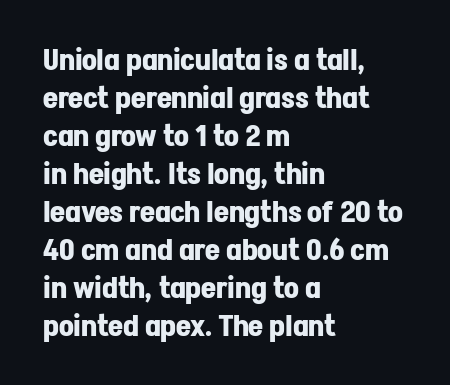
The image shows 29 px bold sans-serif type, upright; set left-aligned, normal line spacing (1.31x), normal letter spacing, not underlined; low stroke contrast and a medium x-height.
